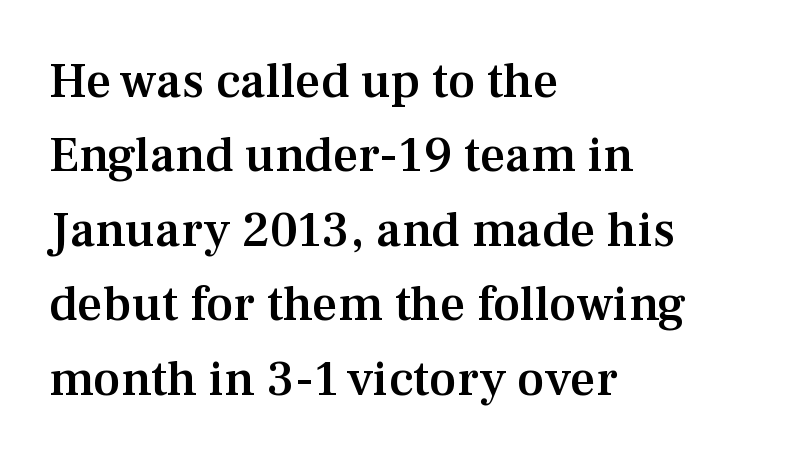
{"serif": "yes", "italic": "no", "bold": "semi", "weight": "semibold", "width": "normal", "stroke_contrast": "medium", "x_height": "medium", "monospaced": "no", "underline": "no", "align": "left", "line_spacing": "normal", "line_spacing_ratio": 1.49, "letter_spacing": "normal", "letter_spacing_em": 0.0, "glyph_px": 50}
